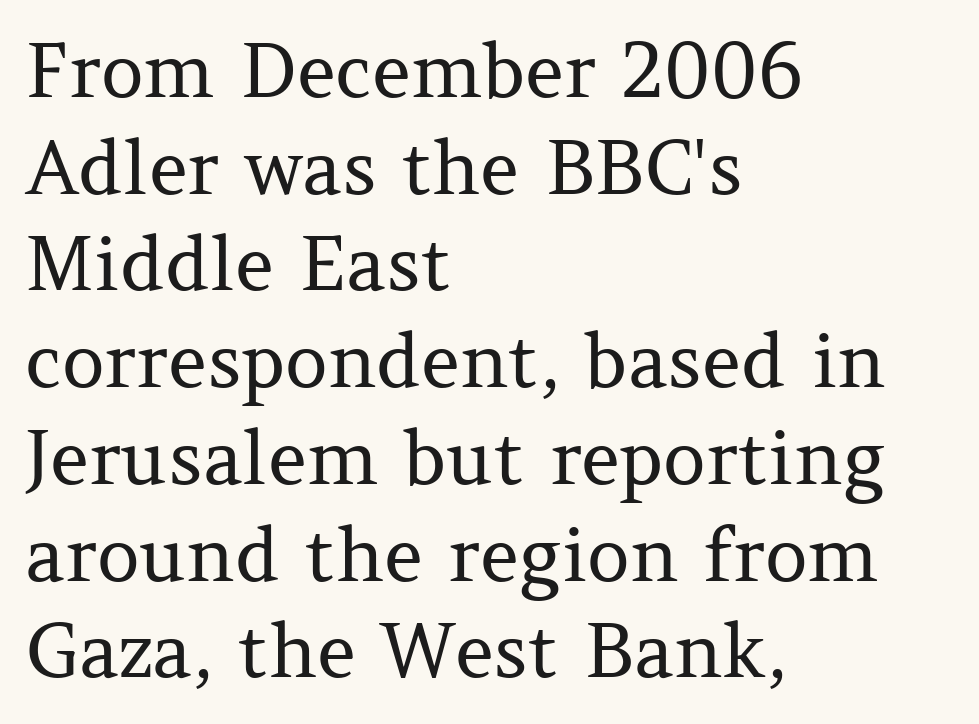
The image shows 75 px regular-weight serif type, upright; set left-aligned, normal line spacing (1.29x), normal letter spacing, not underlined; medium stroke contrast and a medium x-height.
